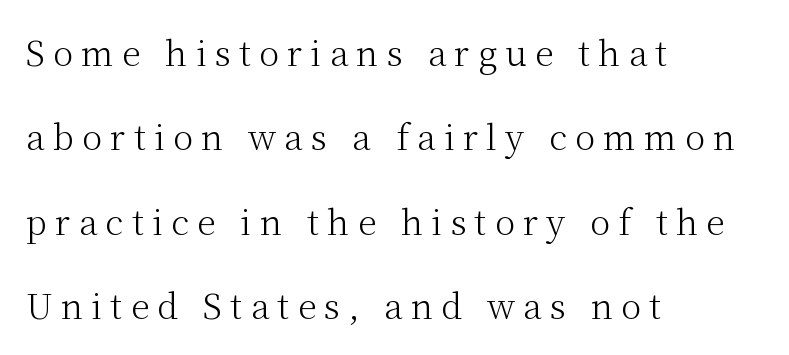
The image shows 34 px light serif type, upright; set left-aligned, loose line spacing (2.48x), unusually wide letter spacing (+0.24 em), not underlined; medium stroke contrast and a medium x-height.
